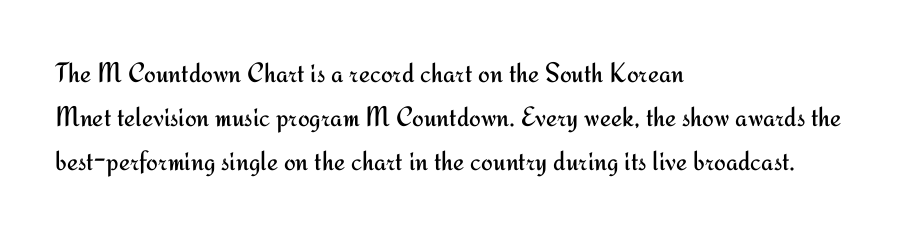
Q: Is the text bold? A: No.
Q: Is the text italic (slanted)? A: No, it is upright.
Q: Is the typeface a serif or a sans-serif typeface? A: Sans-serif.
Q: Is the text underlined? A: No.
Q: How is the paragraph aligned? A: Left-aligned.
Q: Is the spacing between letters normal or unusually wide? A: Normal.
Q: Is the spacing between lines tight, normal or loose? A: Normal.
Q: Width (condensed, normal, or wide)? A: Normal.
Q: Stroke contrast? A: Medium.
Q: x-height? A: Small.
Q: Monospaced? A: No.
